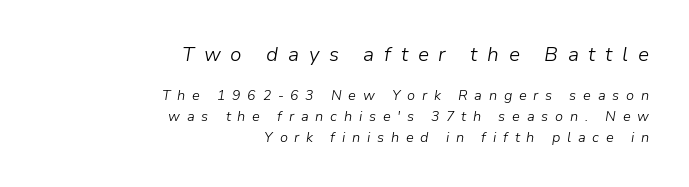
Q: Is the text bold? A: No.
Q: Is the text italic (slanted)? A: Yes, it leans right by about 9 degrees.
Q: Is the text underlined? A: No.
Q: How is the paragraph aligned? A: Right-aligned.
Q: Is the spacing between letters normal or unusually wide? A: Unusually wide.
Q: Is the spacing between lines tight, normal or loose? A: Normal.
Q: Which block of text is set in a larger size, the first (top) or the second (bottom)? A: The first (top) one.
